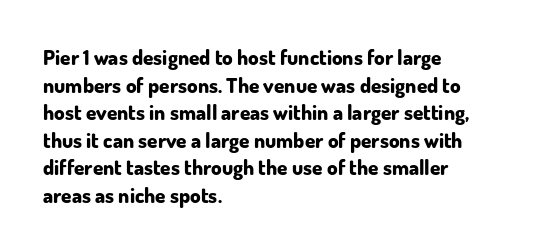
Q: Is the text bold? A: Yes.
Q: Is the text italic (slanted)? A: No, it is upright.
Q: Is the text underlined? A: No.
Q: How is the paragraph aligned? A: Left-aligned.
Q: Is the spacing between letters normal or unusually wide? A: Normal.
Q: Is the spacing between lines tight, normal or loose? A: Normal.
